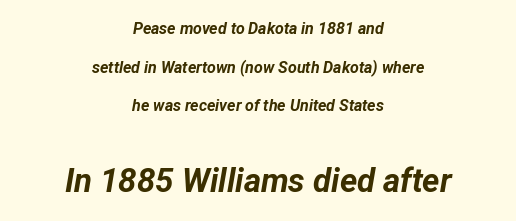
Q: Is the text bold? A: Yes.
Q: Is the text italic (slanted)? A: Yes, it leans right by about 12 degrees.
Q: Is the text underlined? A: No.
Q: How is the paragraph aligned? A: Centered.
Q: Is the spacing between letters normal or unusually wide? A: Normal.
Q: Is the spacing between lines tight, normal or loose? A: Loose.
Q: Which block of text is set in a larger size, the first (top) or the second (bottom)? A: The second (bottom) one.
Q: Width (condensed, normal, or wide)? A: Normal.
Q: Stroke contrast? A: Low.
Q: x-height? A: Medium.
Q: Monospaced? A: No.
